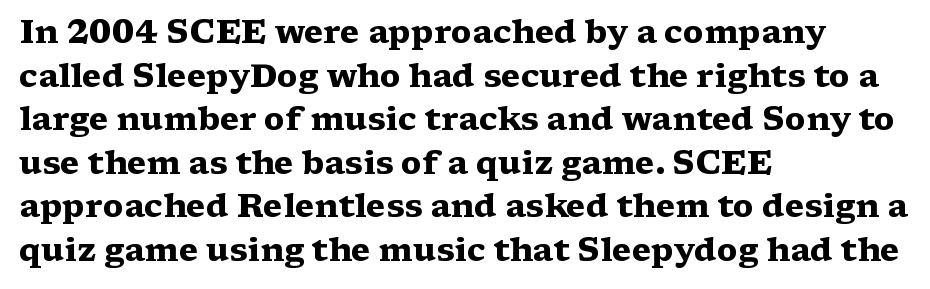
Q: Is the text bold? A: Yes.
Q: Is the text italic (slanted)? A: No, it is upright.
Q: Is the typeface a serif or a sans-serif typeface? A: Serif.
Q: Is the text underlined? A: No.
Q: How is the paragraph aligned? A: Left-aligned.
Q: Is the spacing between letters normal or unusually wide? A: Normal.
Q: Is the spacing between lines tight, normal or loose? A: Normal.
Q: Width (condensed, normal, or wide)? A: Wide.
Q: Stroke contrast? A: Medium.
Q: x-height? A: Medium.
Q: Monospaced? A: No.
